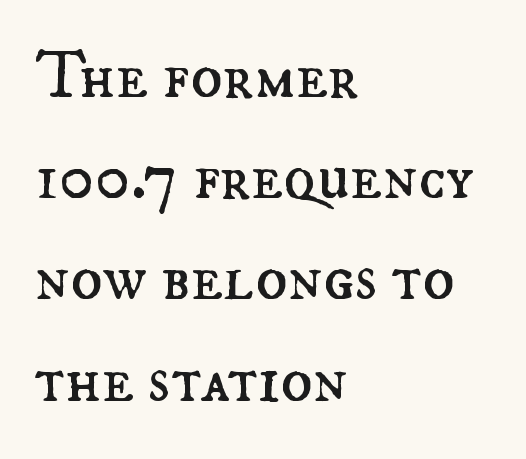
{"italic": "no", "bold": "no", "weight": "regular", "width": "normal", "stroke_contrast": "medium", "x_height": "small", "monospaced": "no", "underline": "no", "align": "left", "line_spacing": "normal", "line_spacing_ratio": 1.51, "letter_spacing": "normal", "letter_spacing_em": 0.0, "glyph_px": 67}
